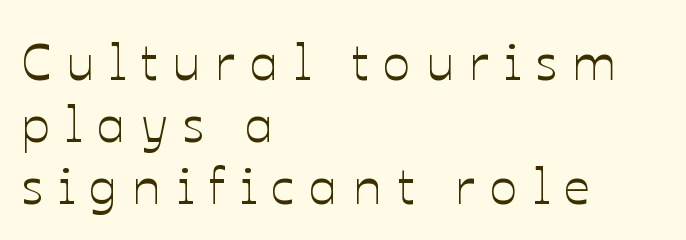
Q: Is the text italic (slanted)? A: No, it is upright.
Q: Is the text underlined? A: No.
Q: How is the paragraph aligned? A: Left-aligned.
Q: Is the spacing between letters normal or unusually wide? A: Unusually wide.
Q: Width (condensed, normal, or wide)? A: Normal.
Q: Stroke contrast? A: Low.
Q: x-height? A: Medium.
Q: Monospaced? A: No.
